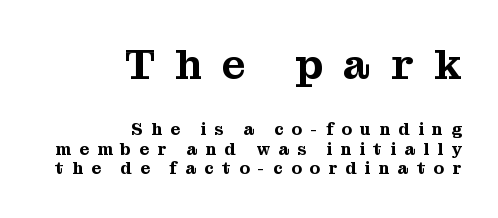
{"serif": "yes", "italic": "no", "width": "normal", "stroke_contrast": "medium", "x_height": "medium", "monospaced": "no", "underline": "no", "align": "right", "line_spacing": "tight", "line_spacing_ratio": 1.14, "letter_spacing": "wide", "letter_spacing_em": 0.48, "larger_block": "first", "size_ratio": 2.47, "glyph_px": 42}
